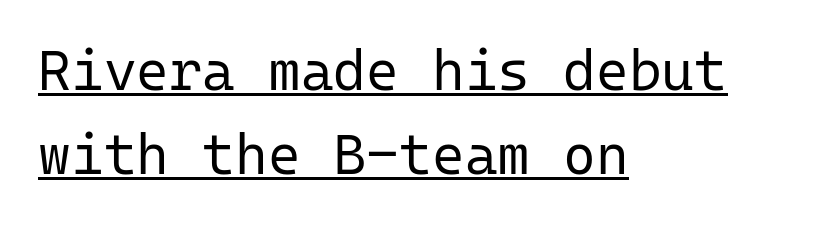
Q: Is the text bold? A: No.
Q: Is the text italic (slanted)? A: No, it is upright.
Q: Is the typeface a serif or a sans-serif typeface? A: Sans-serif.
Q: Is the text underlined? A: Yes.
Q: How is the paragraph aligned? A: Left-aligned.
Q: Is the spacing between letters normal or unusually wide? A: Normal.
Q: Is the spacing between lines tight, normal or loose? A: Normal.
Q: Width (condensed, normal, or wide)? A: Normal.
Q: Stroke contrast? A: Low.
Q: x-height? A: Medium.
Q: Monospaced? A: Yes.
